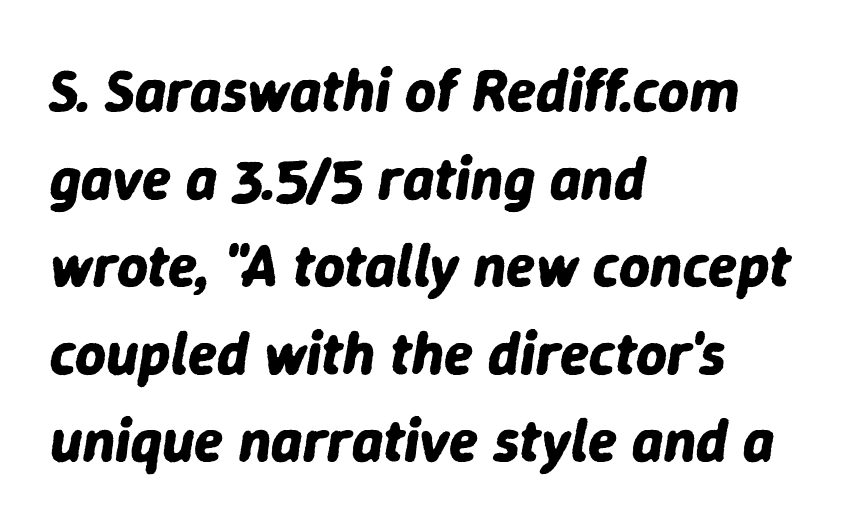
Q: Is the text bold? A: Yes.
Q: Is the text italic (slanted)? A: Yes, it leans right by about 9 degrees.
Q: Is the text underlined? A: No.
Q: How is the paragraph aligned? A: Left-aligned.
Q: Is the spacing between letters normal or unusually wide? A: Normal.
Q: Is the spacing between lines tight, normal or loose? A: Normal.
Q: Width (condensed, normal, or wide)? A: Normal.
Q: Stroke contrast? A: Low.
Q: x-height? A: Medium.
Q: Monospaced? A: No.
